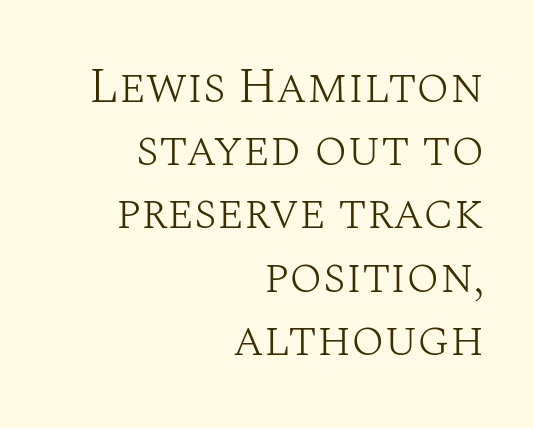
The image shows 49 px light serif type, upright; set right-aligned, normal line spacing (1.29x), normal letter spacing, not underlined; medium stroke contrast and a large x-height.
